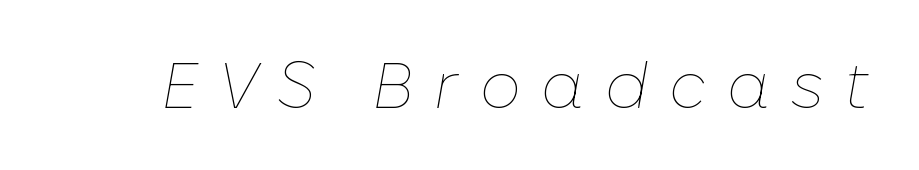
These lines are rendered in a variable-pitch font. Here the glyphs are tracked loosely, breaking word shapes into spaced letters. The zone under the glyphs is completely vacant. The typesetting does not lean heavy: it is not bold. Every character sits at an angle, as italics do.
